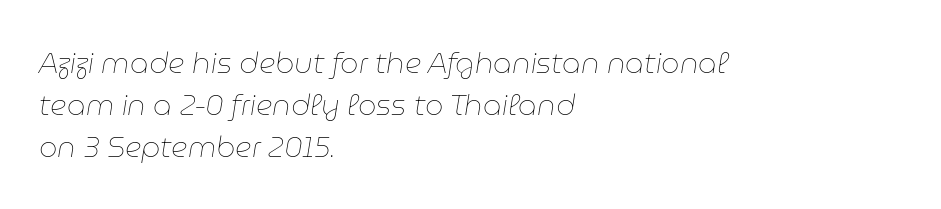
{"italic": "yes", "lean": "right", "slant_degrees": 9, "bold": "no", "weight": "thin", "width": "normal", "stroke_contrast": "low", "x_height": "medium", "monospaced": "no", "underline": "no", "align": "left", "line_spacing": "normal", "line_spacing_ratio": 1.44, "letter_spacing": "normal", "letter_spacing_em": 0.0, "glyph_px": 29}
